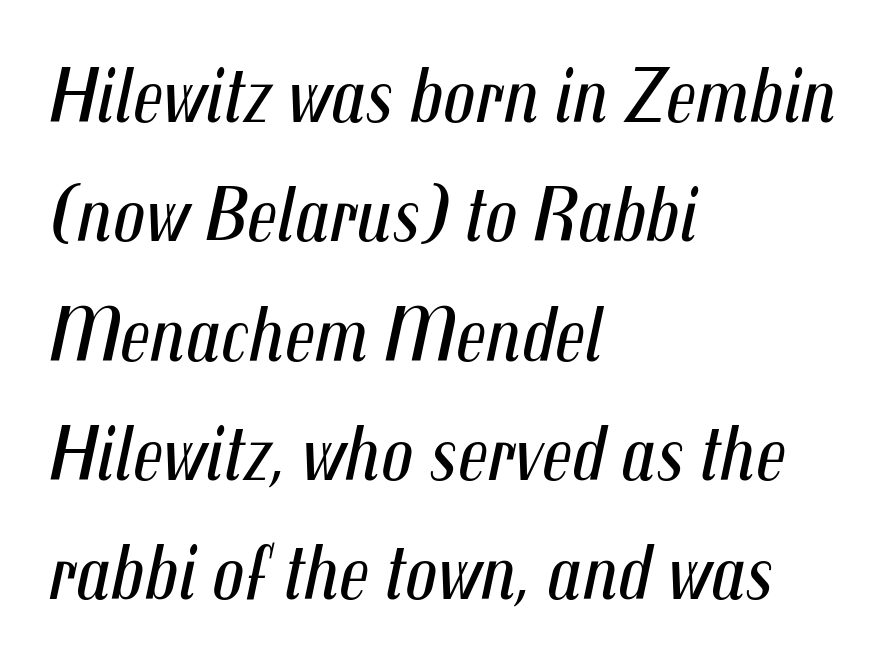
{"italic": "yes", "lean": "right", "slant_degrees": 12, "bold": "no", "weight": "regular", "width": "condensed", "stroke_contrast": "medium", "x_height": "medium", "monospaced": "no", "underline": "no", "align": "left", "line_spacing": "normal", "line_spacing_ratio": 1.51, "letter_spacing": "normal", "letter_spacing_em": 0.0, "glyph_px": 79}
